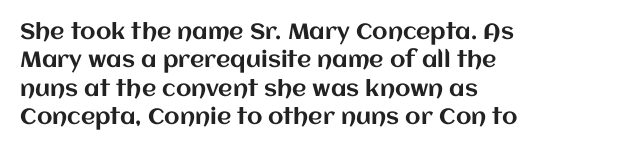
The image shows 22 px text type, upright; set left-aligned, normal line spacing (1.29x), normal letter spacing, not underlined.
